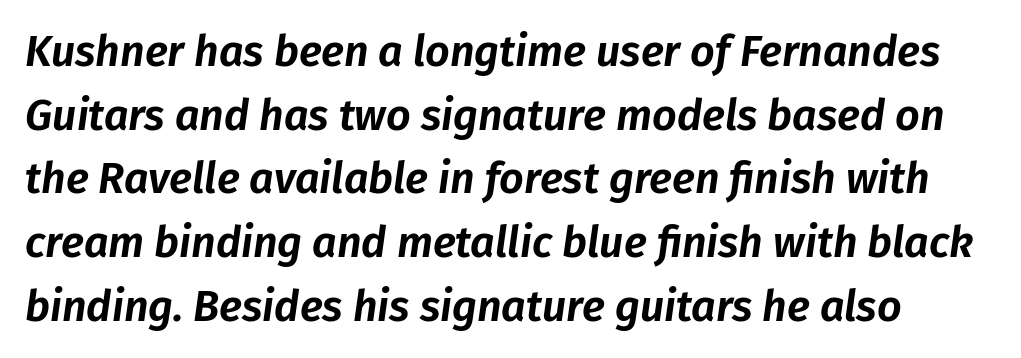
The image shows 43 px text type, italic (leaning right); set normal line spacing (1.48x), normal letter spacing, not underlined; low stroke contrast and a medium x-height.
